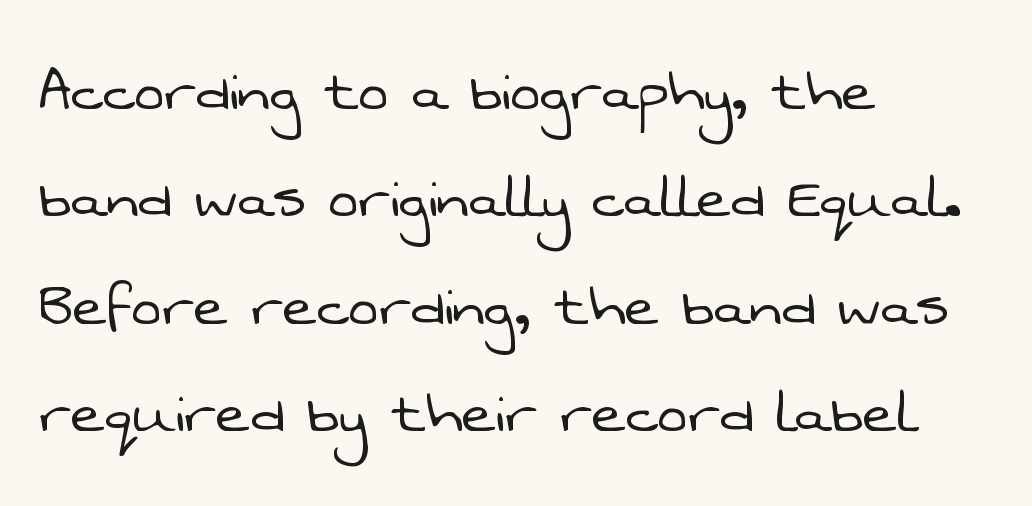
Q: Is the text bold? A: No.
Q: Is the typeface a serif or a sans-serif typeface? A: Sans-serif.
Q: Is the text underlined? A: No.
Q: How is the paragraph aligned? A: Left-aligned.
Q: Is the spacing between letters normal or unusually wide? A: Normal.
Q: Is the spacing between lines tight, normal or loose? A: Normal.
Q: Width (condensed, normal, or wide)? A: Normal.
Q: Stroke contrast? A: Low.
Q: x-height? A: Medium.
Q: Monospaced? A: No.
